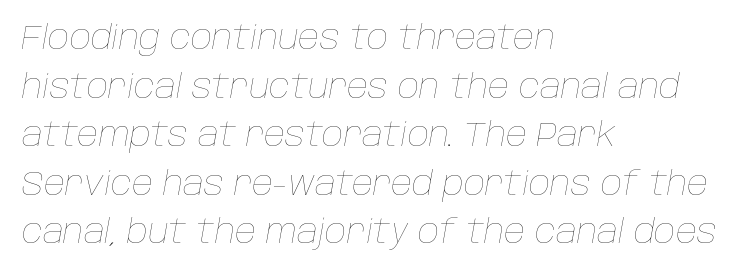
The image shows 33 px thin type, italic (leaning right); set left-aligned, normal line spacing (1.47x), normal letter spacing, not underlined; low stroke contrast and a large x-height.
